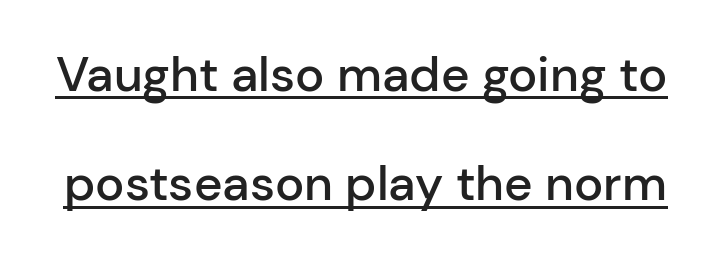
{"serif": "no", "italic": "no", "bold": "semi", "weight": "semibold", "width": "normal", "stroke_contrast": "low", "x_height": "medium", "monospaced": "no", "underline": "yes", "line_spacing": "loose", "line_spacing_ratio": 2.23, "letter_spacing": "normal", "letter_spacing_em": 0.0, "glyph_px": 49}
